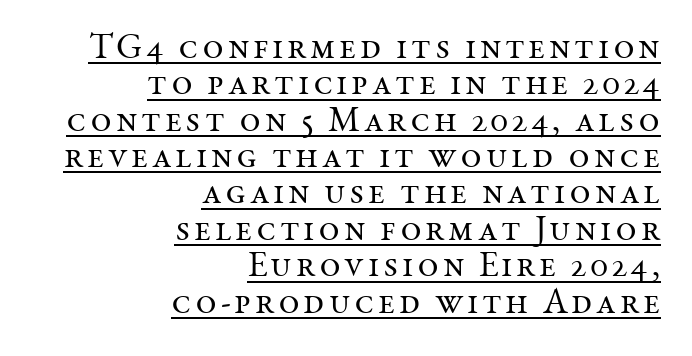
The image shows 36 px regular-weight serif type, upright; set right-aligned, tight line spacing (1.01x), underlined; medium stroke contrast and a medium x-height.
